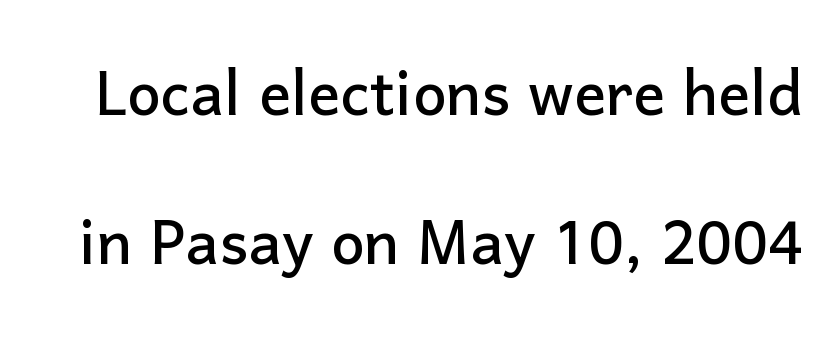
The image shows 80 px sans-serif type, upright; set line spacing 1.86x, normal letter spacing, not underlined; low stroke contrast and a medium x-height.
